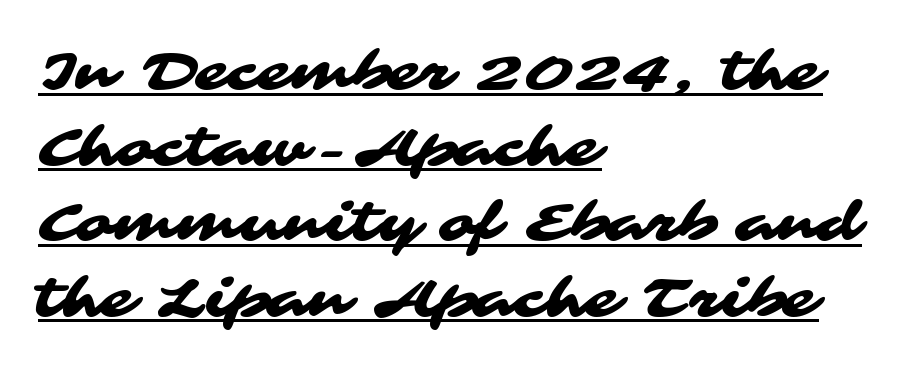
The image shows 54 px wide sans-serif type; set left-aligned, normal line spacing (1.4x), normal letter spacing, underlined; medium stroke contrast and a medium x-height.
